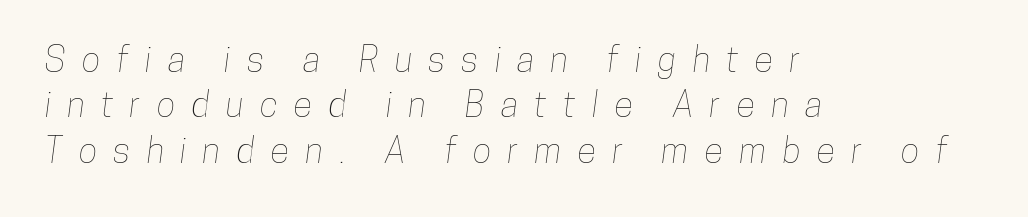
The image shows 35 px condensed type; set left-aligned, normal line spacing (1.3x), unusually wide letter spacing (+0.47 em), not underlined; low stroke contrast and a medium x-height.
